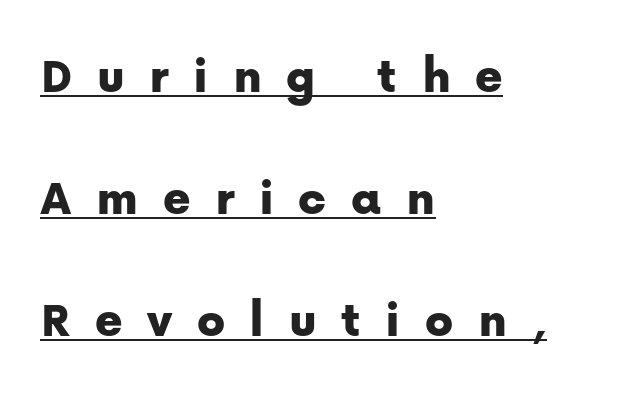
{"serif": "no", "italic": "no", "width": "normal", "stroke_contrast": "low", "x_height": "medium", "monospaced": "no", "underline": "yes", "align": "left", "line_spacing": "loose", "line_spacing_ratio": 2.35, "letter_spacing": "wide", "letter_spacing_em": 0.47, "glyph_px": 52}
